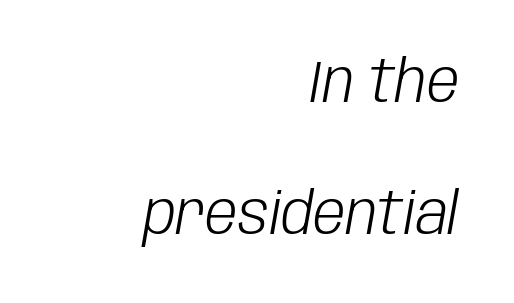
Bare-footed words on every line. Compared with ordinary roman type, these characters are visibly tilted. No extra ink here — the face is not bold. Line endings align vertically; line beginnings do not. Do the characters align in a grid? No, the font is proportional.
